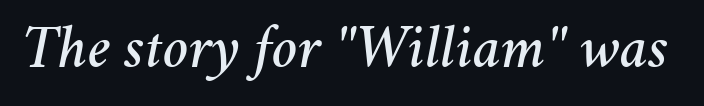
Q: Is the text italic (slanted)? A: Yes, it leans right by about 11 degrees.
Q: Is the text underlined? A: No.
Q: Is the spacing between letters normal or unusually wide? A: Normal.
Q: Width (condensed, normal, or wide)? A: Normal.
Q: Stroke contrast? A: Medium.
Q: x-height? A: Medium.
Q: Monospaced? A: No.
